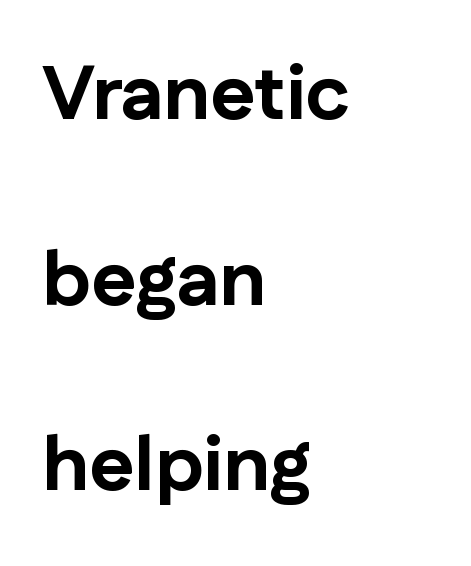
A student would call this left alignment; a typographer would say flush left, rag right. The lettering stays uniformly vertical, giving the passage a roman look. This rendering features lettering with no underline. Observe the ordinary spacing: letters are neighbours, not strangers. The text was rendered using a sans face with plain stroke endings.
